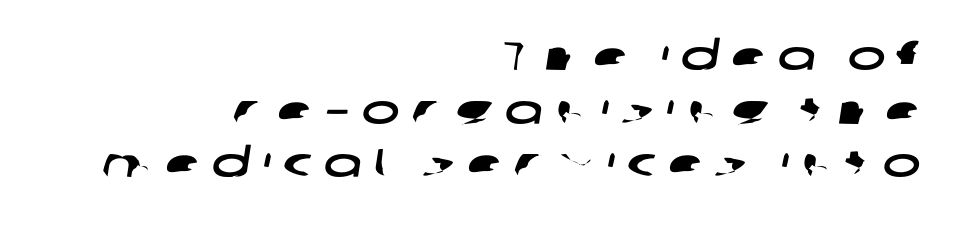
{"serif": "no", "width": "wide", "stroke_contrast": "low", "x_height": "medium", "monospaced": "no", "underline": "no", "align": "right", "line_spacing": "normal", "line_spacing_ratio": 1.34, "letter_spacing": "wide", "letter_spacing_em": 0.31, "glyph_px": 40}
